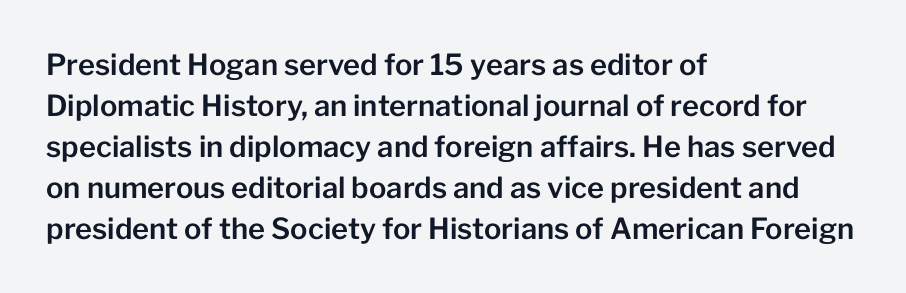
Q: Is the text italic (slanted)? A: No, it is upright.
Q: Is the typeface a serif or a sans-serif typeface? A: Sans-serif.
Q: Is the text underlined? A: No.
Q: How is the paragraph aligned? A: Left-aligned.
Q: Is the spacing between letters normal or unusually wide? A: Normal.
Q: Is the spacing between lines tight, normal or loose? A: Normal.
Q: Width (condensed, normal, or wide)? A: Normal.
Q: Stroke contrast? A: Low.
Q: x-height? A: Medium.
Q: Monospaced? A: No.
